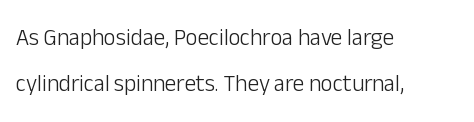
{"italic": "no", "bold": "no", "underline": "no", "align": "left", "line_spacing": "loose", "line_spacing_ratio": 2.0, "letter_spacing": "normal", "letter_spacing_em": 0.0, "glyph_px": 23}
